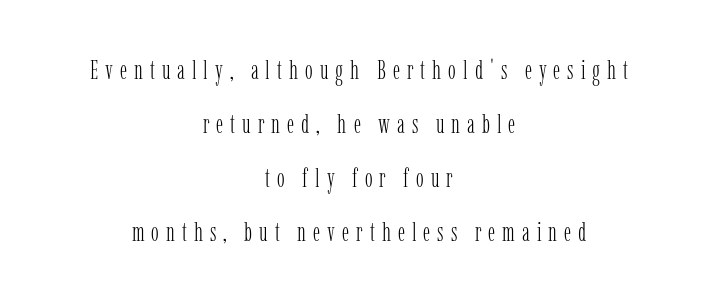
The image shows 26 px text type, upright; set centered, loose line spacing (2.08x), unusually wide letter spacing (+0.27 em), not underlined.
